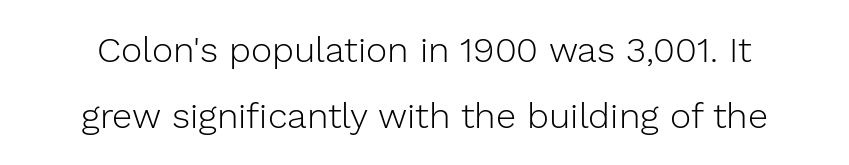
Q: Is the text bold? A: No.
Q: Is the text italic (slanted)? A: No, it is upright.
Q: Is the typeface a serif or a sans-serif typeface? A: Sans-serif.
Q: Is the text underlined? A: No.
Q: Is the spacing between letters normal or unusually wide? A: Normal.
Q: Width (condensed, normal, or wide)? A: Normal.
Q: Stroke contrast? A: Low.
Q: x-height? A: Medium.
Q: Monospaced? A: No.
